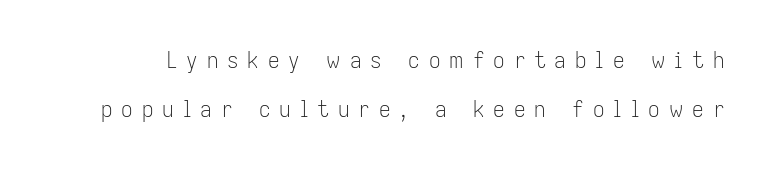
{"italic": "no", "bold": "no", "underline": "no", "line_spacing": "loose", "line_spacing_ratio": 2.14, "letter_spacing": "wide", "letter_spacing_em": 0.39, "glyph_px": 23}
